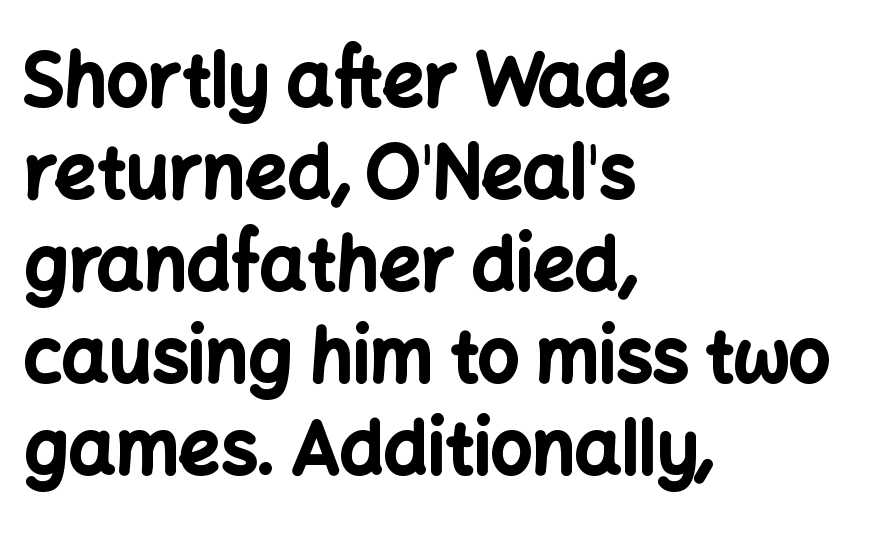
Q: Is the text bold? A: Yes.
Q: Is the text italic (slanted)? A: No, it is upright.
Q: Is the typeface a serif or a sans-serif typeface? A: Sans-serif.
Q: Is the text underlined? A: No.
Q: How is the paragraph aligned? A: Left-aligned.
Q: Is the spacing between letters normal or unusually wide? A: Normal.
Q: Is the spacing between lines tight, normal or loose? A: Normal.
Q: Width (condensed, normal, or wide)? A: Normal.
Q: Stroke contrast? A: Low.
Q: x-height? A: Medium.
Q: Monospaced? A: No.
